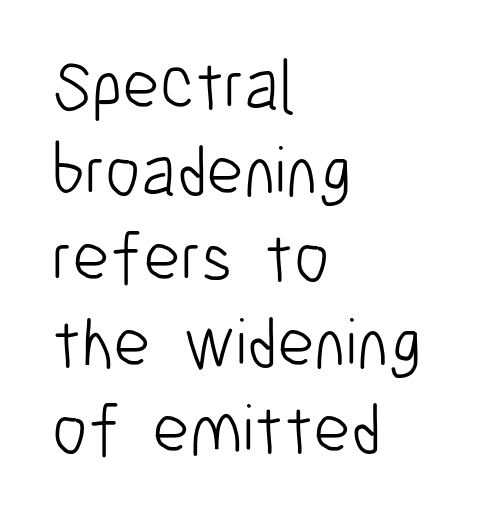
Q: Is the text bold? A: No.
Q: Is the text italic (slanted)? A: No, it is upright.
Q: Is the typeface a serif or a sans-serif typeface? A: Sans-serif.
Q: Is the text underlined? A: No.
Q: How is the paragraph aligned? A: Left-aligned.
Q: Is the spacing between letters normal or unusually wide? A: Normal.
Q: Width (condensed, normal, or wide)? A: Condensed.
Q: Stroke contrast? A: Low.
Q: x-height? A: Medium.
Q: Monospaced? A: No.
